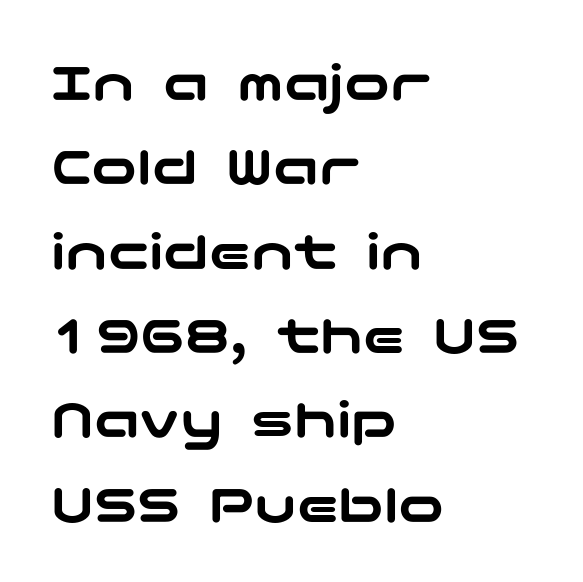
Q: Is the text italic (slanted)? A: No, it is upright.
Q: Is the typeface a serif or a sans-serif typeface? A: Sans-serif.
Q: Is the text underlined? A: No.
Q: How is the paragraph aligned? A: Left-aligned.
Q: Is the spacing between letters normal or unusually wide? A: Normal.
Q: Is the spacing between lines tight, normal or loose? A: Normal.
Q: Width (condensed, normal, or wide)? A: Wide.
Q: Stroke contrast? A: Low.
Q: x-height? A: Medium.
